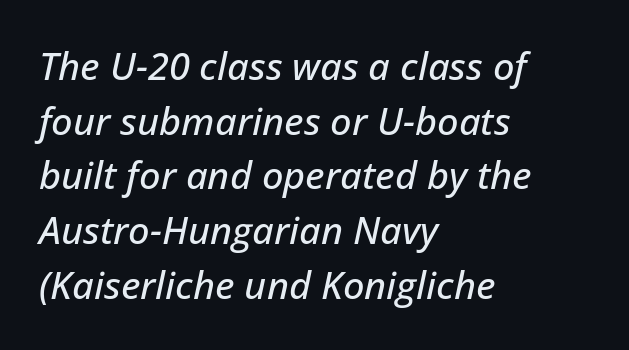
The image shows 38 px text type, italic (leaning right); set left-aligned, normal line spacing (1.44x), normal letter spacing, not underlined; low stroke contrast and a medium x-height.
